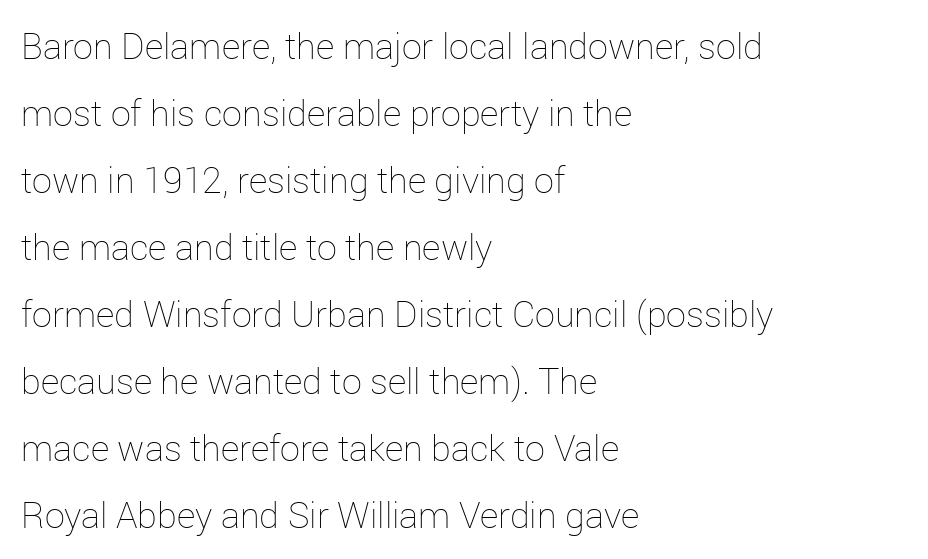
Q: Is the text bold? A: No.
Q: Is the text italic (slanted)? A: No, it is upright.
Q: Is the text underlined? A: No.
Q: How is the paragraph aligned? A: Left-aligned.
Q: Is the spacing between letters normal or unusually wide? A: Normal.
Q: Width (condensed, normal, or wide)? A: Normal.
Q: Stroke contrast? A: Low.
Q: x-height? A: Medium.
Q: Monospaced? A: No.
